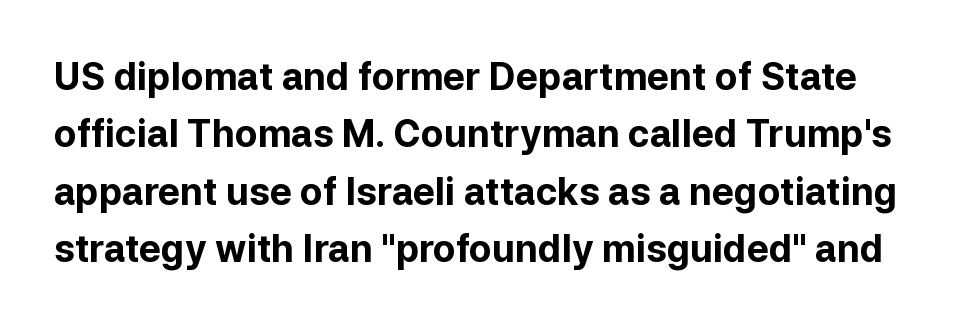
The image shows 37 px bold sans-serif type, upright; set normal line spacing (1.55x), normal letter spacing, not underlined; low stroke contrast and a medium x-height.
